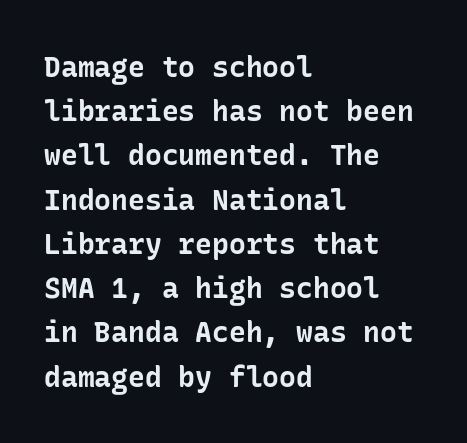
{"serif": "no", "italic": "no", "bold": "yes", "weight": "bold", "width": "normal", "stroke_contrast": "low", "x_height": "medium", "underline": "no", "align": "left", "line_spacing": "normal", "line_spacing_ratio": 1.58, "letter_spacing": "normal", "letter_spacing_em": 0.0, "glyph_px": 28}
